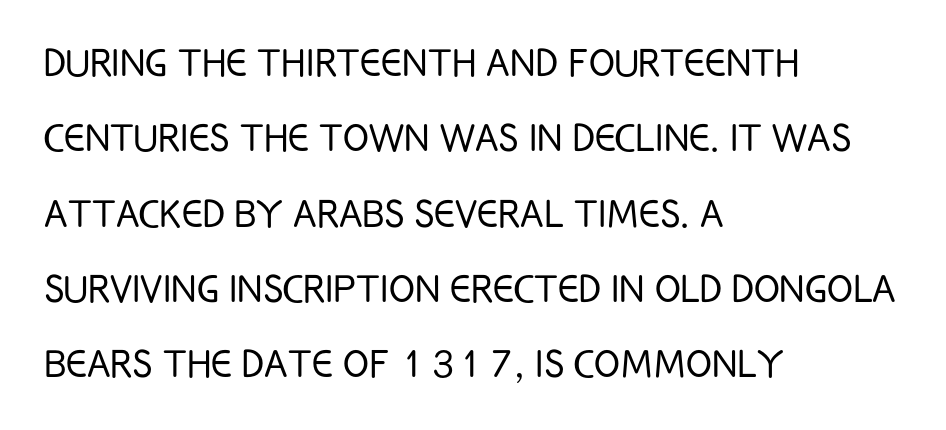
The image shows 48 px light, condensed sans-serif type, upright; set left-aligned, normal line spacing (1.57x), normal letter spacing, not underlined; low stroke contrast and a large x-height.
